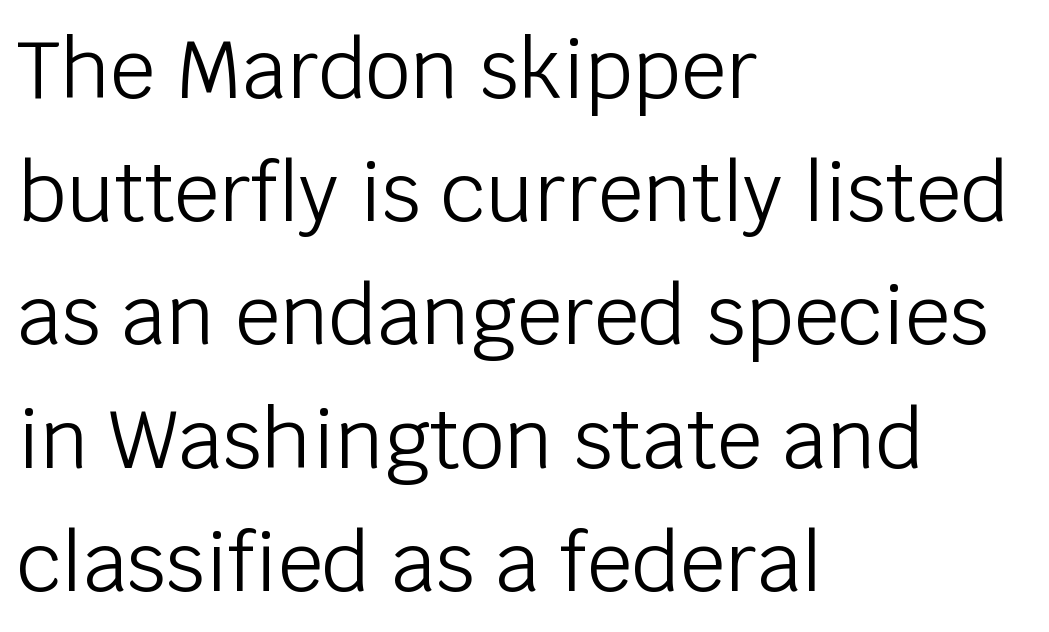
The image shows 80 px light sans-serif type, upright; set left-aligned, normal line spacing (1.54x), normal letter spacing, not underlined; low stroke contrast and a large x-height.
